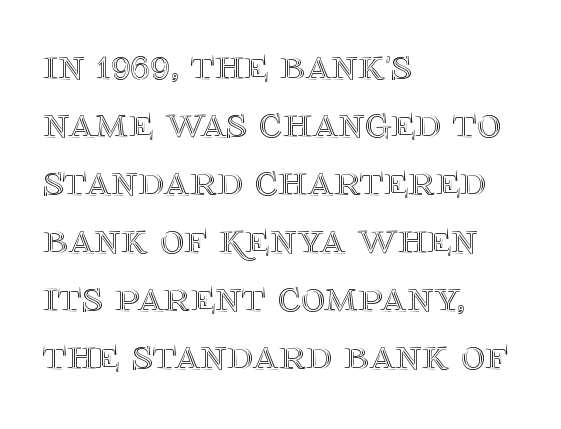
The image shows 46 px text type, upright; set left-aligned, normal line spacing (1.26x), normal letter spacing, not underlined; a large x-height.
